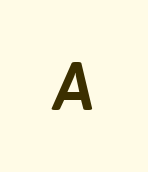
The image shows 67 px text type, italic (leaning right); set unusually wide letter spacing (+0.31 em), not underlined; low stroke contrast and a medium x-height.
